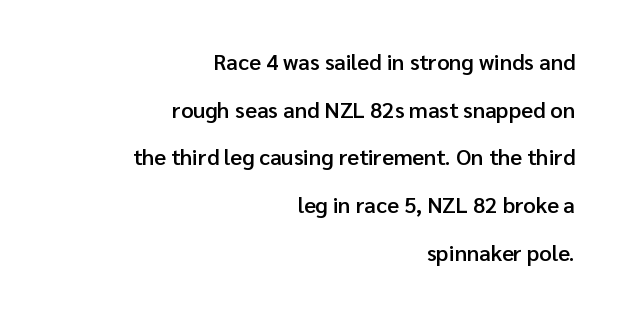
The image shows 22 px text type, upright; set right-aligned, loose line spacing (2.17x), normal letter spacing, not underlined.
